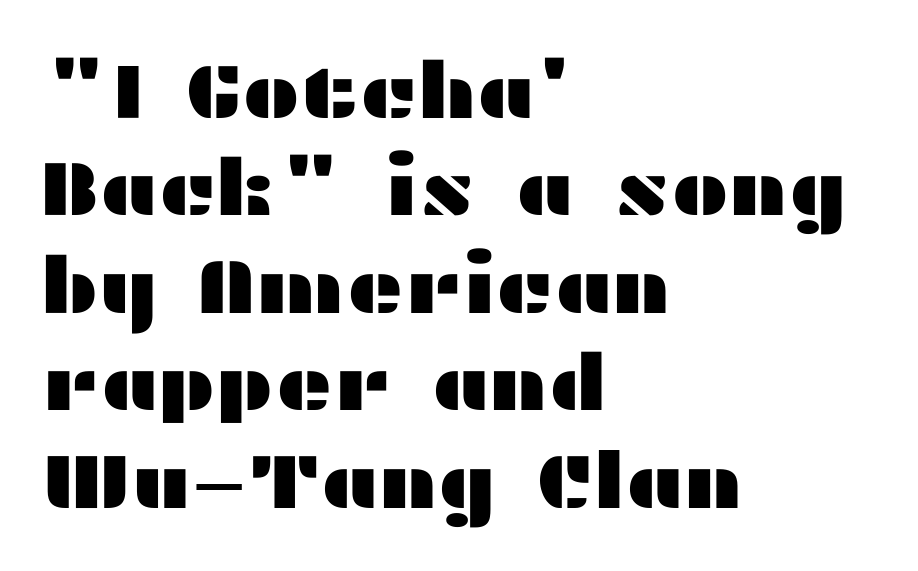
Is this a sans? Yes — the strokes have no serifs. No extra tracking has been applied to these lines. If you drew a ruler down the left edge, every line would touch it. Quick note: not italic, upright. Proportional: the letters do not fall into vertical columns.
